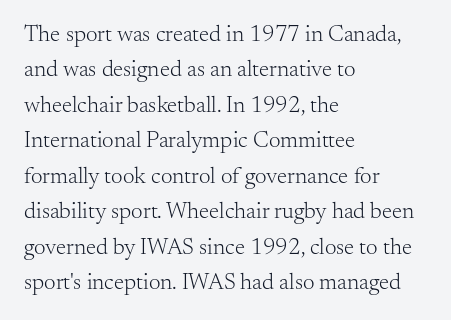
Q: Is the text bold? A: No.
Q: Is the text italic (slanted)? A: No, it is upright.
Q: Is the text underlined? A: No.
Q: How is the paragraph aligned? A: Left-aligned.
Q: Is the spacing between letters normal or unusually wide? A: Normal.
Q: Is the spacing between lines tight, normal or loose? A: Normal.
